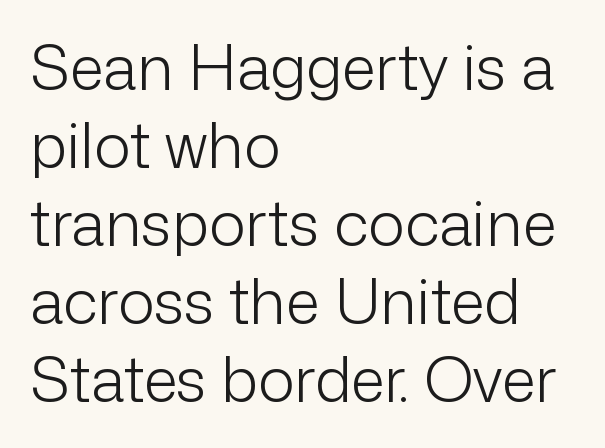
{"serif": "no", "italic": "no", "bold": "no", "weight": "light", "width": "normal", "stroke_contrast": "low", "x_height": "medium", "monospaced": "no", "underline": "no", "align": "left", "line_spacing": "normal", "line_spacing_ratio": 1.26, "letter_spacing": "normal", "letter_spacing_em": 0.0, "glyph_px": 62}
